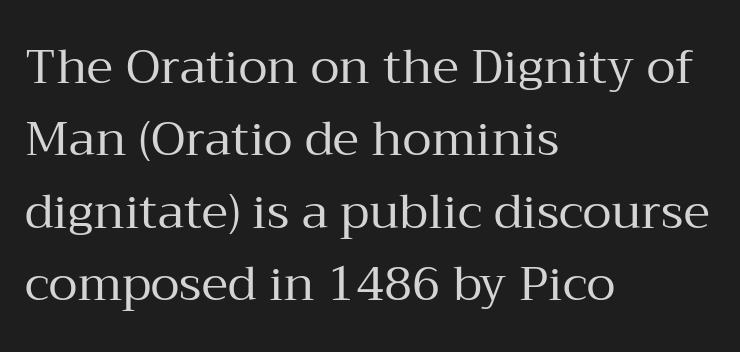
The image shows 48 px regular-weight serif type, upright; set left-aligned, normal line spacing (1.51x), normal letter spacing, not underlined; medium stroke contrast and a medium x-height.
